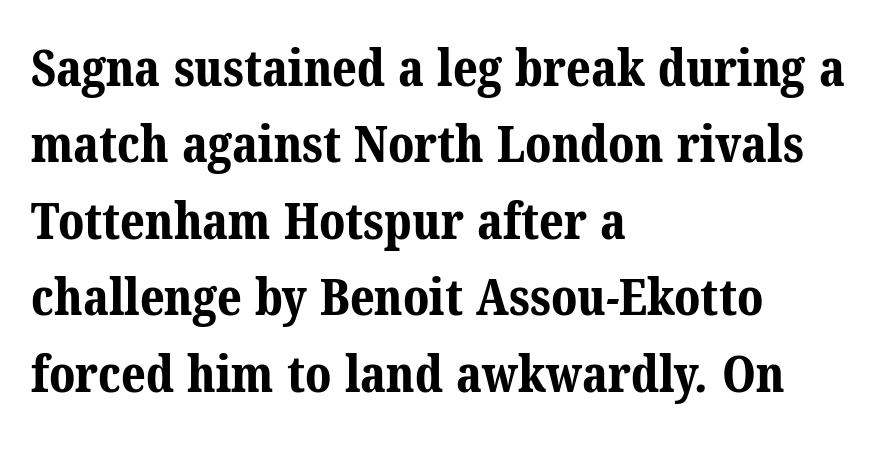
Q: Is the text bold? A: Yes.
Q: Is the typeface a serif or a sans-serif typeface? A: Serif.
Q: Is the text underlined? A: No.
Q: How is the paragraph aligned? A: Left-aligned.
Q: Is the spacing between letters normal or unusually wide? A: Normal.
Q: Is the spacing between lines tight, normal or loose? A: Normal.
Q: Width (condensed, normal, or wide)? A: Normal.
Q: Stroke contrast? A: Medium.
Q: x-height? A: Medium.
Q: Monospaced? A: No.
